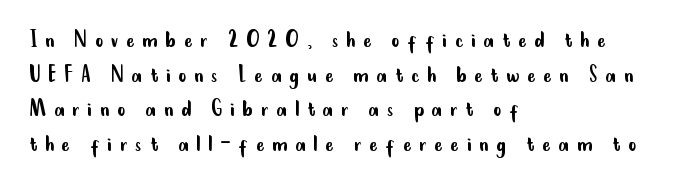
{"italic": "no", "bold": "no", "underline": "no", "align": "left", "line_spacing": "normal", "line_spacing_ratio": 1.39, "letter_spacing": "wide", "letter_spacing_em": 0.31, "glyph_px": 25}
